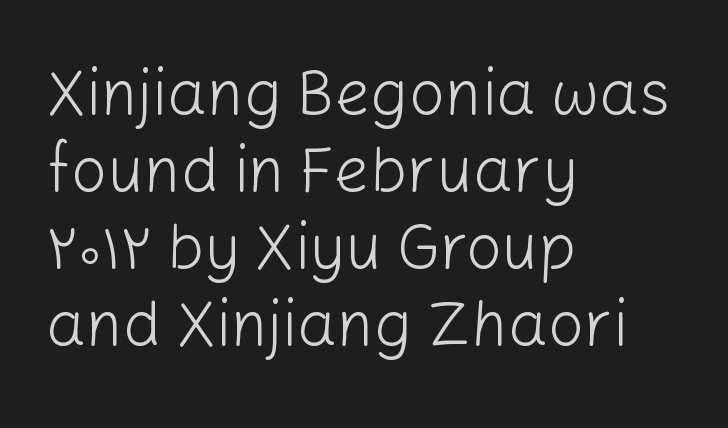
Q: Is the text bold? A: No.
Q: Is the text italic (slanted)? A: No, it is upright.
Q: Is the typeface a serif or a sans-serif typeface? A: Sans-serif.
Q: Is the text underlined? A: No.
Q: How is the paragraph aligned? A: Left-aligned.
Q: Is the spacing between letters normal or unusually wide? A: Normal.
Q: Width (condensed, normal, or wide)? A: Normal.
Q: Stroke contrast? A: Low.
Q: x-height? A: Medium.
Q: Monospaced? A: No.
